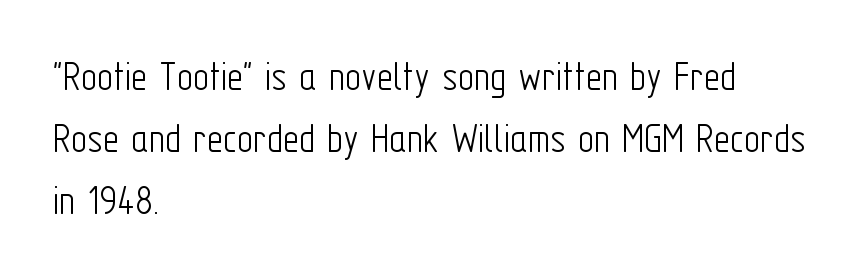
Q: Is the text bold? A: No.
Q: Is the text italic (slanted)? A: No, it is upright.
Q: Is the typeface a serif or a sans-serif typeface? A: Sans-serif.
Q: Is the text underlined? A: No.
Q: How is the paragraph aligned? A: Left-aligned.
Q: Is the spacing between letters normal or unusually wide? A: Normal.
Q: Is the spacing between lines tight, normal or loose? A: Normal.
Q: Width (condensed, normal, or wide)? A: Condensed.
Q: Stroke contrast? A: Low.
Q: x-height? A: Medium.
Q: Monospaced? A: No.
